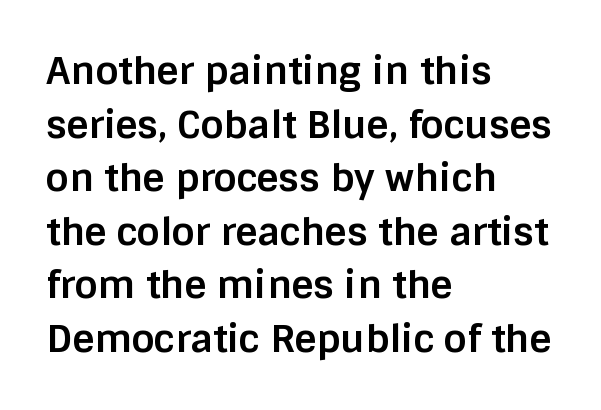
Characters follow at the spacing the type designer built in. Look at the stroke-to-counter ratio: heavy, a bold. Each row of text sits above clean, open space. Nothing sits at the stroke ends, so this counts as sans-serif. Which margin do the lines hug? The left one — the right edge is uneven.
